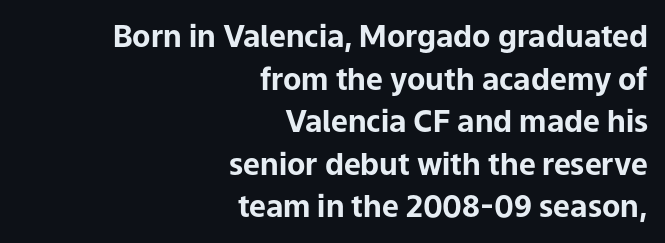
Clear beneath every line of the passage. Summary of weight: heavy, a full bold. Compared with a flush-left layout, this one pins lines to the opposite, right side. Proportional: the letters do not fall into vertical columns. Caption: standard tracking, unaltered.
